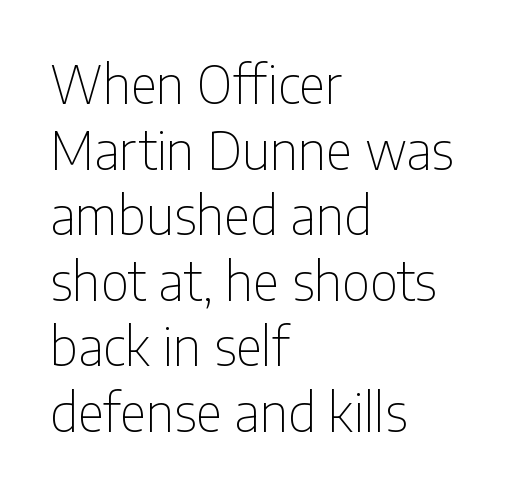
The passage shown is not bold in any degree. The designer went with a sans here, leaving each stem footless. Notice how the passage keeps a crisp vertical edge on the left only. It's the straight-up-and-down kind of type. The face used here is rendered with its standard letterfit. Compared with typical paragraphs, the rows here are spaced about the same.
